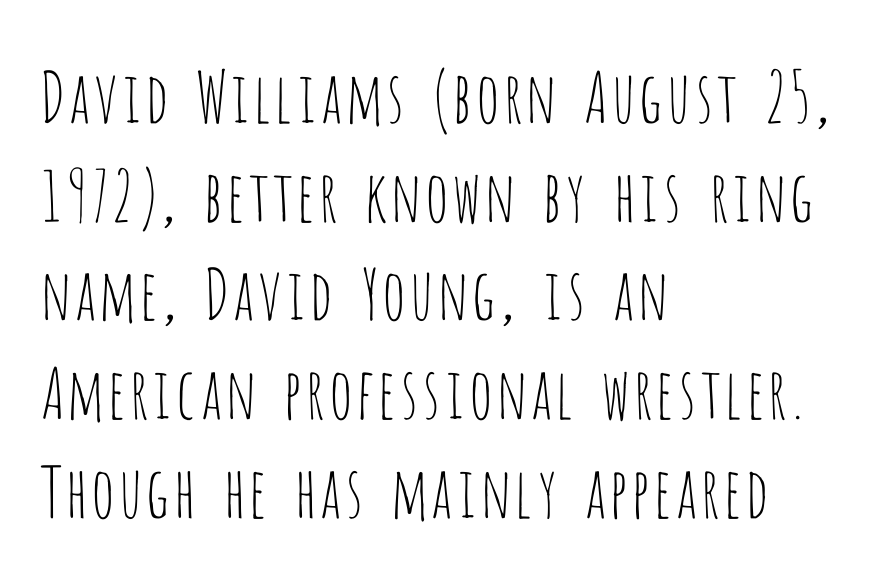
Q: Is the text bold? A: No.
Q: Is the text italic (slanted)? A: No, it is upright.
Q: Is the typeface a serif or a sans-serif typeface? A: Sans-serif.
Q: Is the text underlined? A: No.
Q: How is the paragraph aligned? A: Left-aligned.
Q: Is the spacing between letters normal or unusually wide? A: Normal.
Q: Is the spacing between lines tight, normal or loose? A: Normal.
Q: Width (condensed, normal, or wide)? A: Condensed.
Q: Stroke contrast? A: Low.
Q: x-height? A: Large.
Q: Monospaced? A: No.
